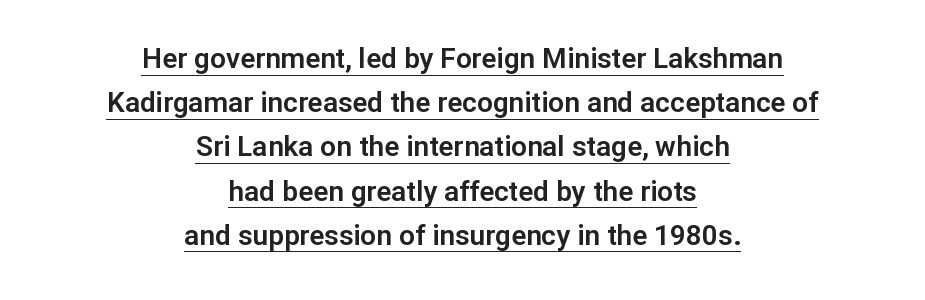
Vertical strokes here are truly vertical. If you folded the block vertically in half, each line would mirror itself in length. The face used here is proportionally spaced, like ordinary book or web type. Compared with typical paragraphs, the rows here are spaced about the same. Underlining? Definitely there.
